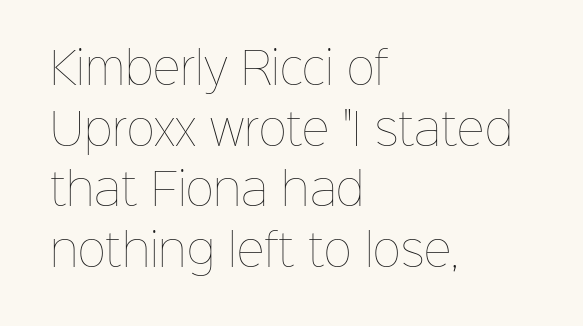
{"italic": "no", "bold": "no", "weight": "thin", "width": "normal", "stroke_contrast": "low", "x_height": "medium", "monospaced": "no", "underline": "no", "align": "left", "line_spacing": "normal", "line_spacing_ratio": 1.41, "letter_spacing": "normal", "letter_spacing_em": 0.0, "glyph_px": 43}
